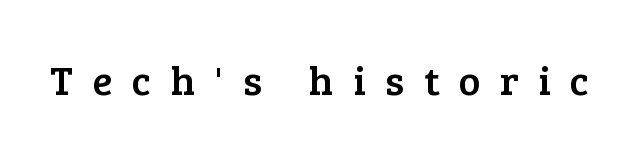
Q: Is the text italic (slanted)? A: No, it is upright.
Q: Is the typeface a serif or a sans-serif typeface? A: Serif.
Q: Is the text underlined? A: No.
Q: Is the spacing between letters normal or unusually wide? A: Unusually wide.
Q: Width (condensed, normal, or wide)? A: Normal.
Q: Stroke contrast? A: Low.
Q: x-height? A: Medium.
Q: Monospaced? A: No.
